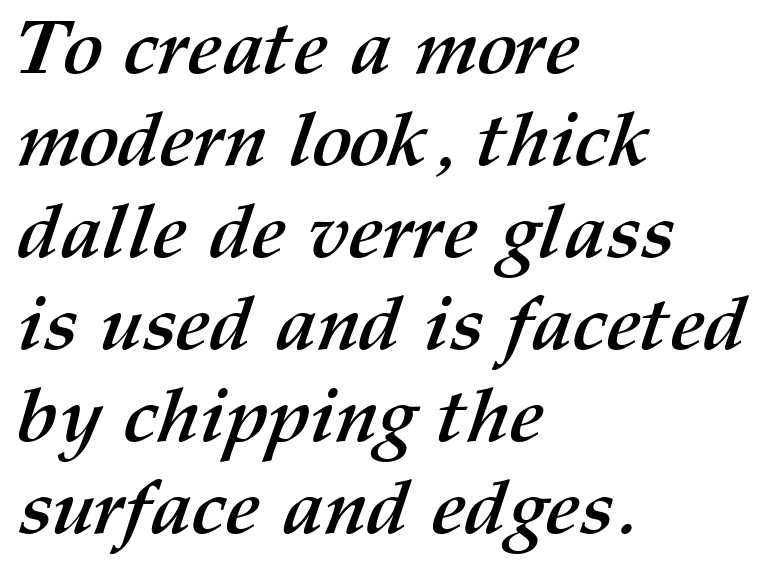
{"bold": "yes", "weight": "semibold", "width": "normal", "stroke_contrast": "medium", "x_height": "medium", "monospaced": "no", "underline": "no", "align": "left", "line_spacing_ratio": 1.21, "letter_spacing": "normal", "letter_spacing_em": 0.0, "glyph_px": 76}
